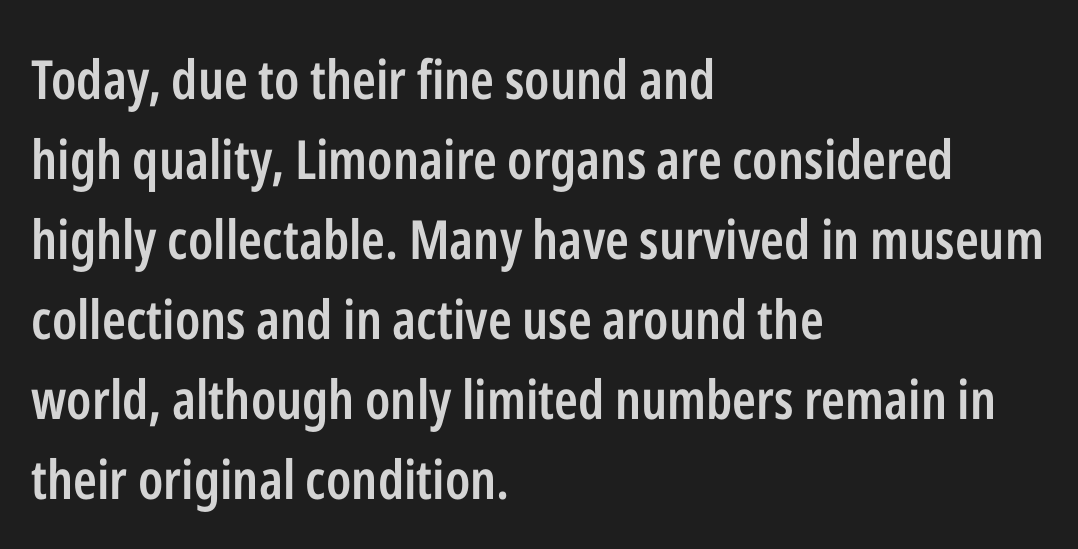
{"serif": "no", "italic": "no", "bold": "semi", "weight": "semibold", "width": "condensed", "stroke_contrast": "low", "x_height": "medium", "monospaced": "no", "underline": "no", "align": "left", "line_spacing": "normal", "line_spacing_ratio": 1.48, "letter_spacing": "normal", "letter_spacing_em": 0.0, "glyph_px": 54}
